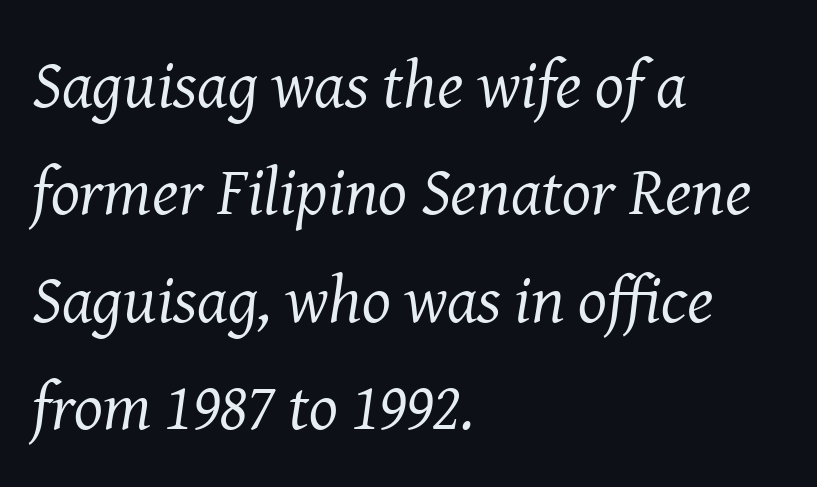
{"serif": "yes", "italic": "yes", "lean": "right", "slant_degrees": 8, "bold": "no", "weight": "regular", "width": "normal", "stroke_contrast": "medium", "x_height": "medium", "monospaced": "no", "underline": "no", "align": "left", "line_spacing": "normal", "line_spacing_ratio": 1.58, "letter_spacing": "normal", "letter_spacing_em": 0.0, "glyph_px": 68}
